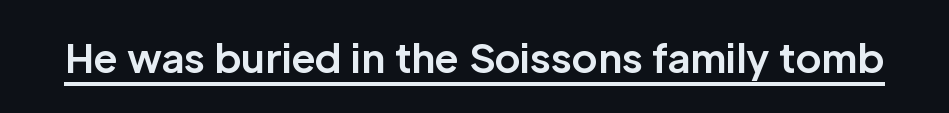
The image shows 39 px bold sans-serif type, upright; set normal letter spacing, underlined; low stroke contrast and a medium x-height.
